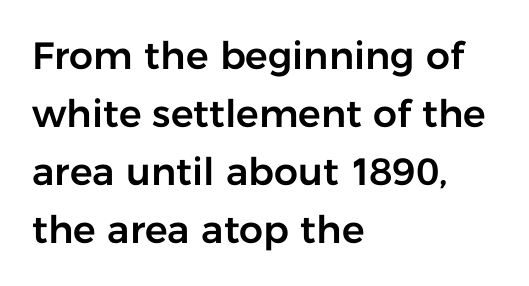
Tracking value appears to be zero — textbook default spacing. The letters carry no serifs — their stems end cleanly without finishing strokes. Regular leading. Check the space under the baseline: it is left empty. The lettering stays uniformly vertical, giving the passage a roman look.
